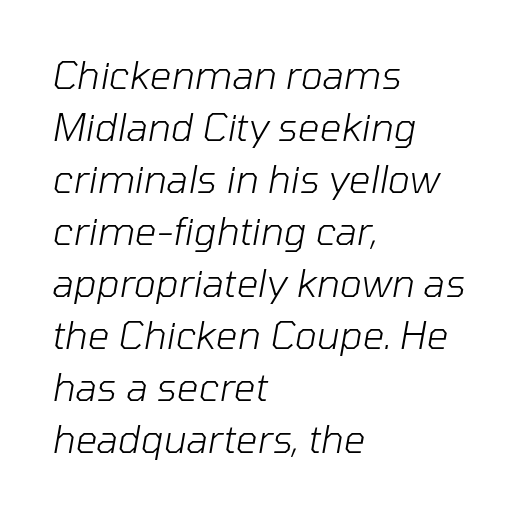
The image shows 38 px light type, italic (leaning right); set left-aligned, normal line spacing (1.37x), normal letter spacing, not underlined; low stroke contrast and a medium x-height.
